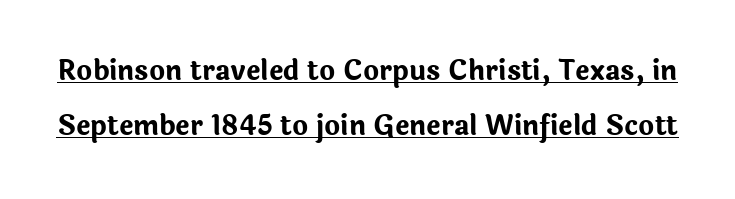
The image shows 27 px bold type, upright; set loose line spacing (2.04x), normal letter spacing, underlined.
